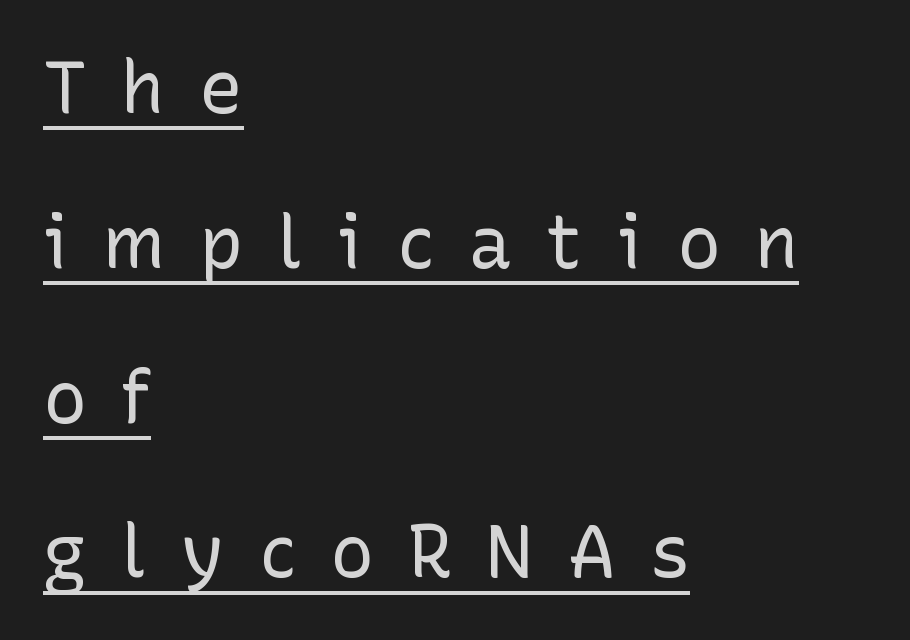
{"serif": "no", "italic": "no", "bold": "no", "weight": "regular", "width": "normal", "stroke_contrast": "low", "x_height": "medium", "monospaced": "no", "underline": "yes", "align": "left", "line_spacing": "loose", "line_spacing_ratio": 2.12, "letter_spacing": "wide", "letter_spacing_em": 0.47, "glyph_px": 73}
